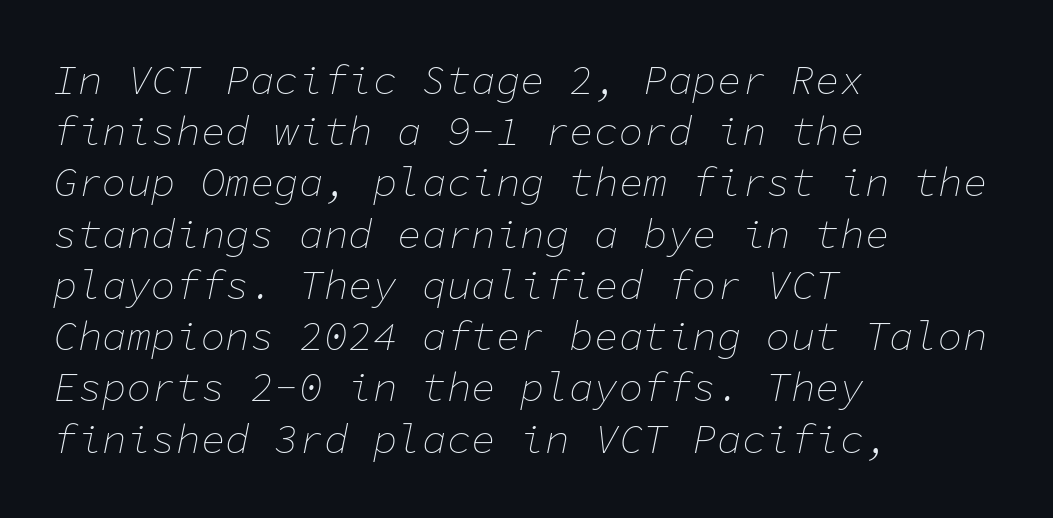
{"italic": "yes", "lean": "right", "slant_degrees": 11, "bold": "no", "weight": "thin", "width": "normal", "stroke_contrast": "low", "x_height": "medium", "monospaced": "yes", "underline": "no", "align": "left", "line_spacing": "normal", "line_spacing_ratio": 1.25, "letter_spacing": "normal", "letter_spacing_em": 0.0, "glyph_px": 41}
